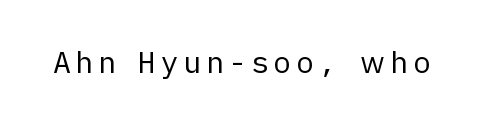
The image shows 30 px regular-weight sans-serif type, upright; set not underlined; low stroke contrast and a medium x-height.
